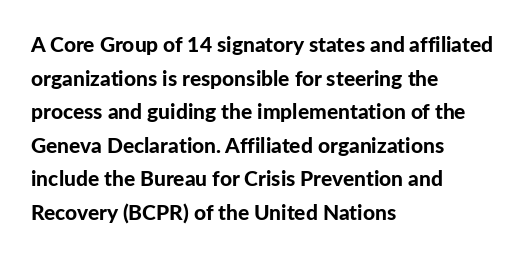
{"italic": "no", "bold": "yes", "underline": "no", "align": "left", "line_spacing": "normal", "line_spacing_ratio": 1.6, "letter_spacing": "normal", "letter_spacing_em": 0.0, "glyph_px": 21}
